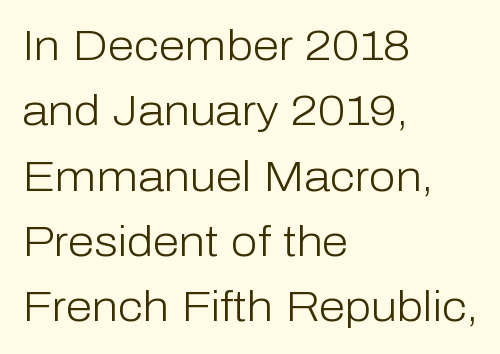
Note: no serifs on the glyphs. The letters sit at their default tracking, neither squeezed nor spread. Is this a heavy cut? Hardly; it is regular or lighter. The designer left line spacing at the default.
